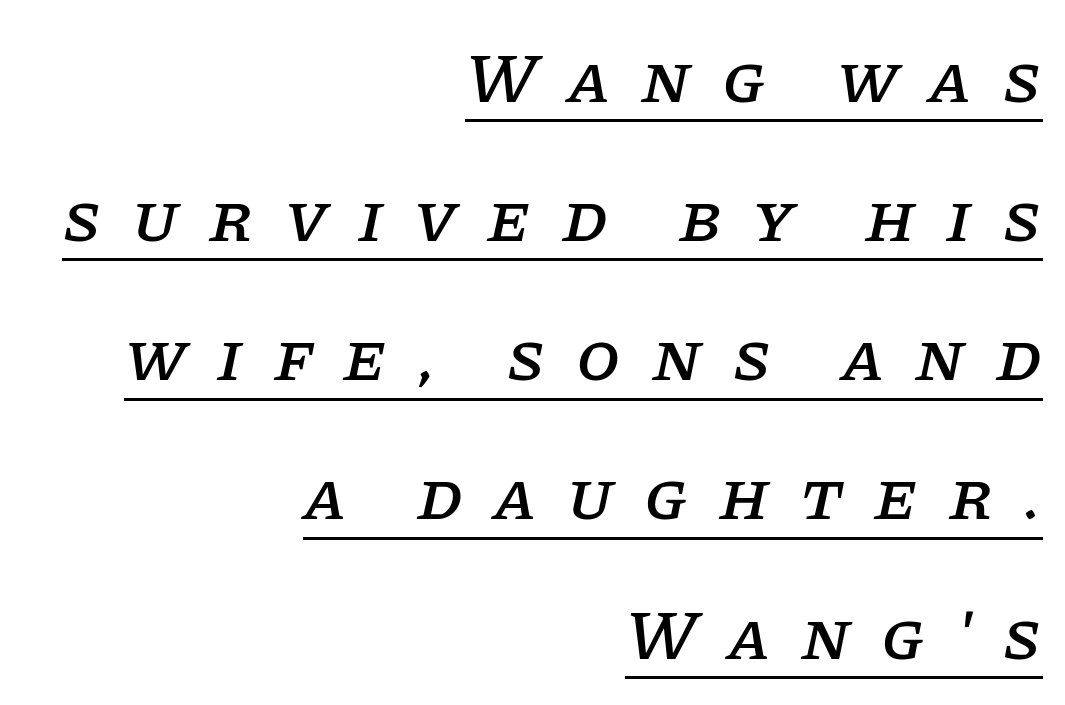
{"serif": "yes", "italic": "yes", "lean": "right", "slant_degrees": 11, "width": "normal", "stroke_contrast": "low", "x_height": "large", "monospaced": "no", "underline": "yes", "align": "right", "line_spacing": "loose", "line_spacing_ratio": 1.96, "letter_spacing": "wide", "letter_spacing_em": 0.43, "glyph_px": 71}
